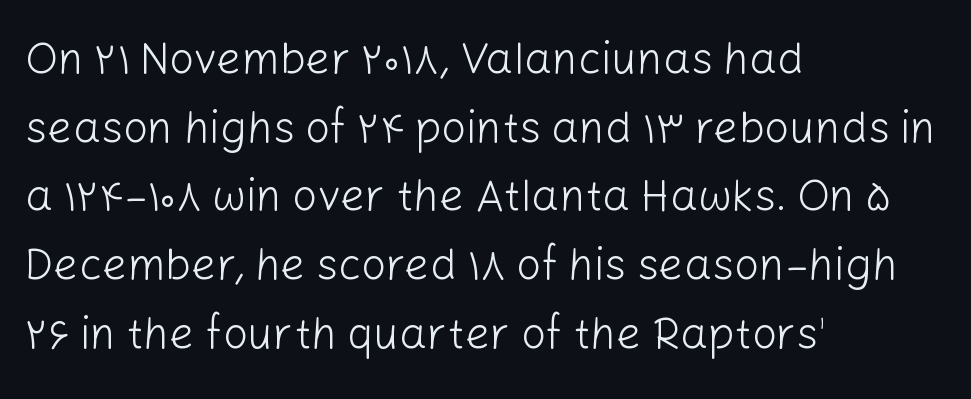
{"serif": "no", "italic": "no", "bold": "no", "weight": "light", "width": "normal", "stroke_contrast": "low", "x_height": "medium", "monospaced": "no", "underline": "no", "align": "left", "line_spacing": "normal", "line_spacing_ratio": 1.56, "letter_spacing": "normal", "letter_spacing_em": 0.0, "glyph_px": 44}
